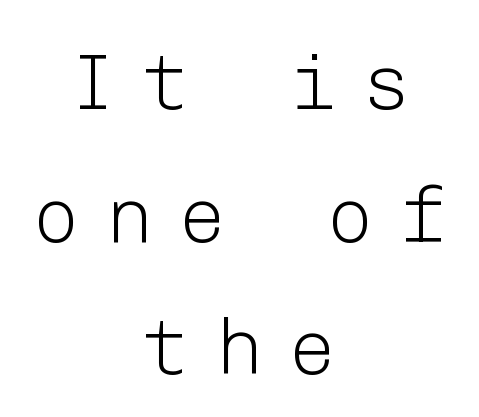
Stroke terminals: plain, sans-serif. Students, observe: this is what conventionally led text looks like. The letters stand upright; this is a roman face. Underlining? Definitely not there. Neither beginnings nor endings align; midpoints do. Weight: regular or lighter.
